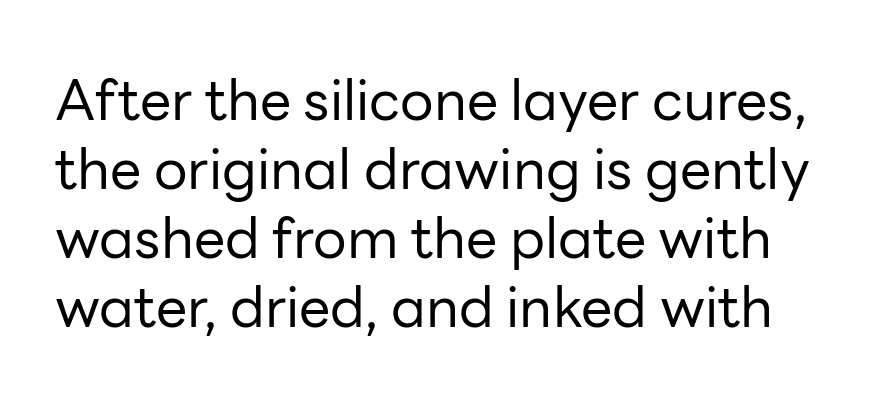
The image shows 56 px regular-weight sans-serif type, upright; set line spacing 1.23x, normal letter spacing, not underlined; low stroke contrast and a medium x-height.
